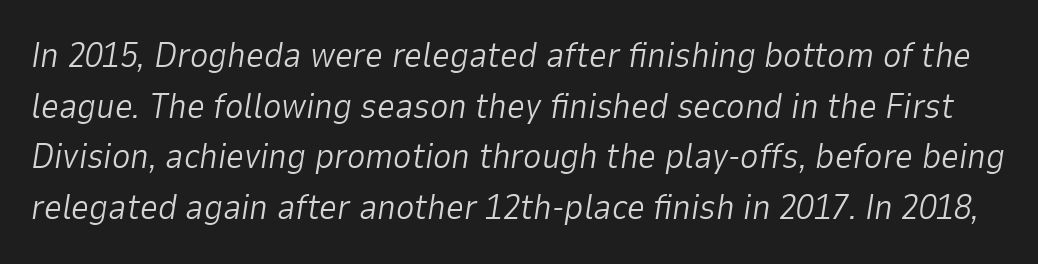
Q: Is the text bold? A: No.
Q: Is the text italic (slanted)? A: Yes, it leans right by about 9 degrees.
Q: Is the text underlined? A: No.
Q: Is the spacing between letters normal or unusually wide? A: Normal.
Q: Is the spacing between lines tight, normal or loose? A: Normal.
Q: Width (condensed, normal, or wide)? A: Normal.
Q: Stroke contrast? A: Low.
Q: x-height? A: Medium.
Q: Monospaced? A: No.
